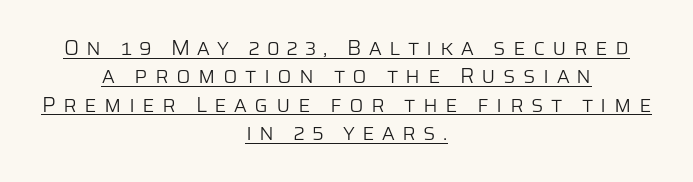
This sample keeps an unexceptional amount of space between lines. Substantial extra tracking has been applied to these lines. Is the block centered? Yes — each line is placed symmetrically about the middle. Quick note: underline on. You can tell it's not italic because the verticals are truly vertical. This reads as an unemphasized weight, regular at the heaviest.
